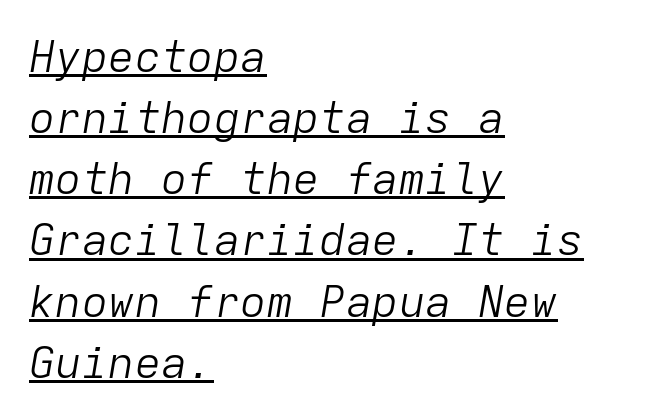
The image shows 44 px light type, italic (leaning right), monospaced; set left-aligned, normal line spacing (1.39x), normal letter spacing, underlined; low stroke contrast and a medium x-height.
